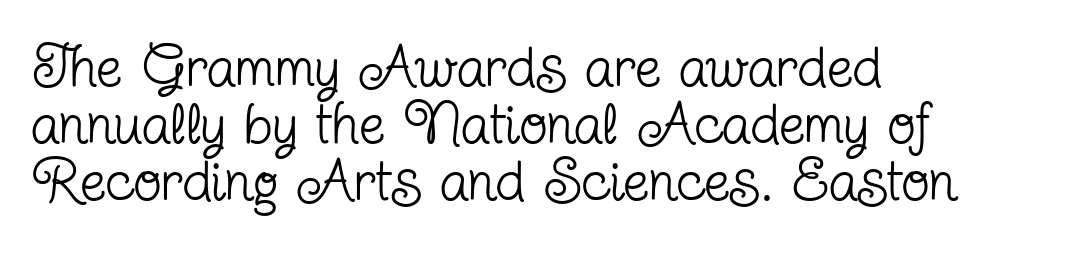
{"serif": "yes", "italic": "no", "bold": "no", "weight": "regular", "width": "condensed", "stroke_contrast": "low", "x_height": "medium", "monospaced": "no", "underline": "no", "align": "left", "line_spacing": "tight", "line_spacing_ratio": 0.98, "letter_spacing": "normal", "letter_spacing_em": 0.0, "glyph_px": 58}
